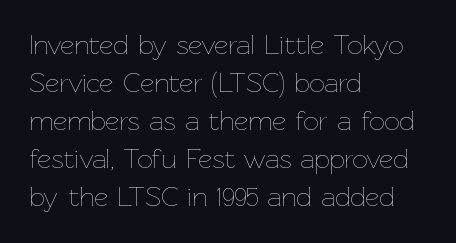
Q: Is the text bold? A: No.
Q: Is the text italic (slanted)? A: No, it is upright.
Q: Is the text underlined? A: No.
Q: How is the paragraph aligned? A: Left-aligned.
Q: Is the spacing between letters normal or unusually wide? A: Normal.
Q: Is the spacing between lines tight, normal or loose? A: Normal.
